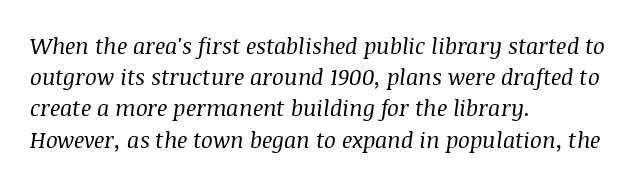
Q: Is the text bold? A: No.
Q: Is the text italic (slanted)? A: Yes, it leans right by about 8 degrees.
Q: Is the text underlined? A: No.
Q: How is the paragraph aligned? A: Left-aligned.
Q: Is the spacing between letters normal or unusually wide? A: Normal.
Q: Is the spacing between lines tight, normal or loose? A: Normal.
